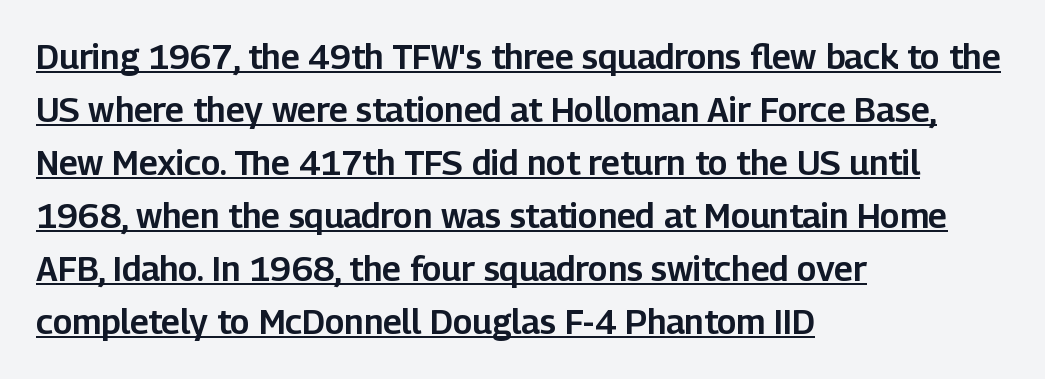
Q: Is the text italic (slanted)? A: No, it is upright.
Q: Is the typeface a serif or a sans-serif typeface? A: Sans-serif.
Q: Is the text underlined? A: Yes.
Q: How is the paragraph aligned? A: Left-aligned.
Q: Is the spacing between letters normal or unusually wide? A: Normal.
Q: Is the spacing between lines tight, normal or loose? A: Normal.
Q: Width (condensed, normal, or wide)? A: Normal.
Q: Stroke contrast? A: Low.
Q: x-height? A: Medium.
Q: Monospaced? A: No.
